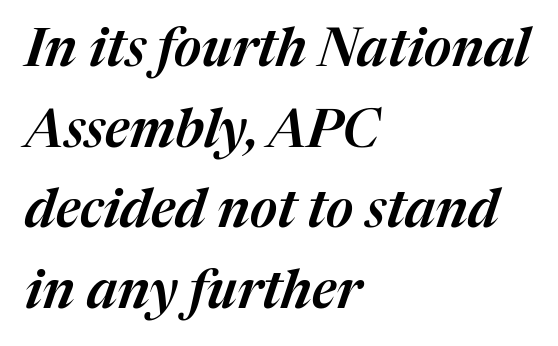
Q: Is the text italic (slanted)? A: Yes, it leans right by about 17 degrees.
Q: Is the text underlined? A: No.
Q: How is the paragraph aligned? A: Left-aligned.
Q: Is the spacing between letters normal or unusually wide? A: Normal.
Q: Is the spacing between lines tight, normal or loose? A: Normal.
Q: Width (condensed, normal, or wide)? A: Normal.
Q: Stroke contrast? A: Medium.
Q: x-height? A: Medium.
Q: Monospaced? A: No.
